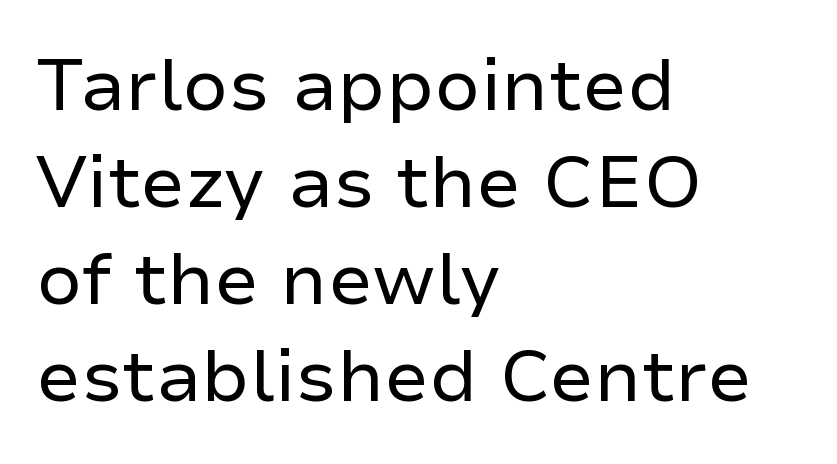
Q: Is the text bold? A: No.
Q: Is the text italic (slanted)? A: No, it is upright.
Q: Is the typeface a serif or a sans-serif typeface? A: Sans-serif.
Q: Is the text underlined? A: No.
Q: How is the paragraph aligned? A: Left-aligned.
Q: Is the spacing between letters normal or unusually wide? A: Normal.
Q: Is the spacing between lines tight, normal or loose? A: Normal.
Q: Width (condensed, normal, or wide)? A: Normal.
Q: Stroke contrast? A: Low.
Q: x-height? A: Medium.
Q: Monospaced? A: No.
